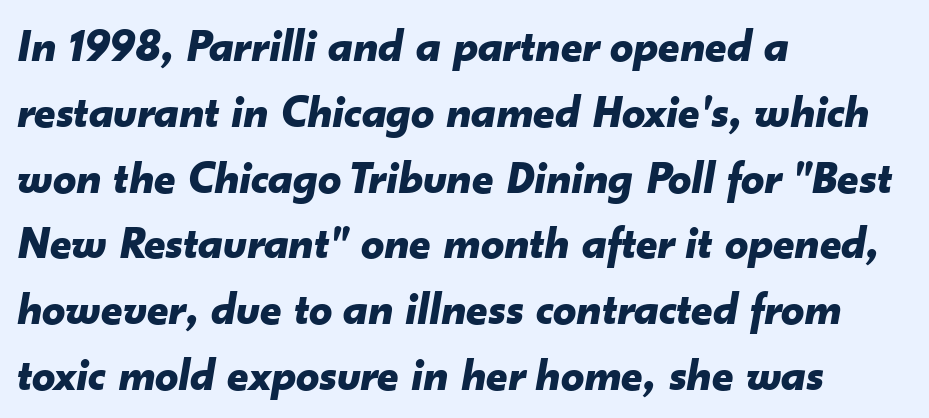
Q: Is the text bold? A: Yes.
Q: Is the text italic (slanted)? A: Yes, it leans right by about 10 degrees.
Q: Is the text underlined? A: No.
Q: How is the paragraph aligned? A: Left-aligned.
Q: Is the spacing between letters normal or unusually wide? A: Normal.
Q: Is the spacing between lines tight, normal or loose? A: Normal.
Q: Width (condensed, normal, or wide)? A: Normal.
Q: Stroke contrast? A: Low.
Q: x-height? A: Small.
Q: Monospaced? A: No.
